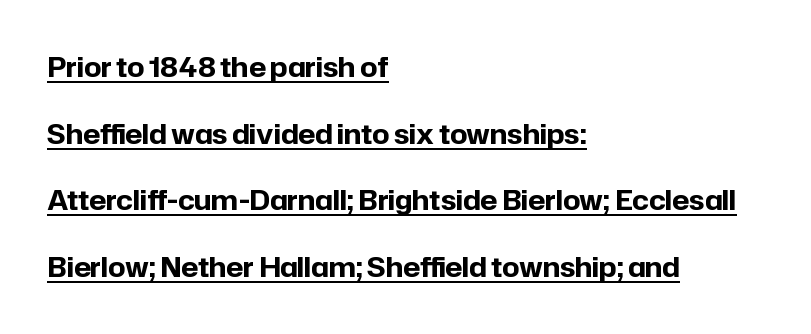
{"italic": "no", "bold": "yes", "underline": "yes", "align": "left", "line_spacing": "loose", "line_spacing_ratio": 2.47, "letter_spacing": "normal", "letter_spacing_em": 0.0, "glyph_px": 27}
